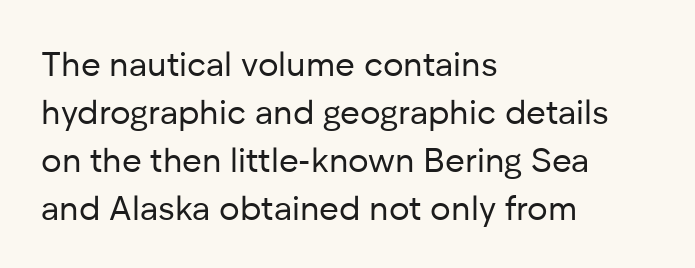
Italic? Not at all — the glyphs are vertical. The rendering uses natural spacing where letterforms have individual widths. Leftover space on each line is placed entirely after the last word. The horizontal fit of the characters is conventional and even. Does the type have serifs? No, each stem ends abruptly. Compared with a typical body face, this is equally light or lighter still.
